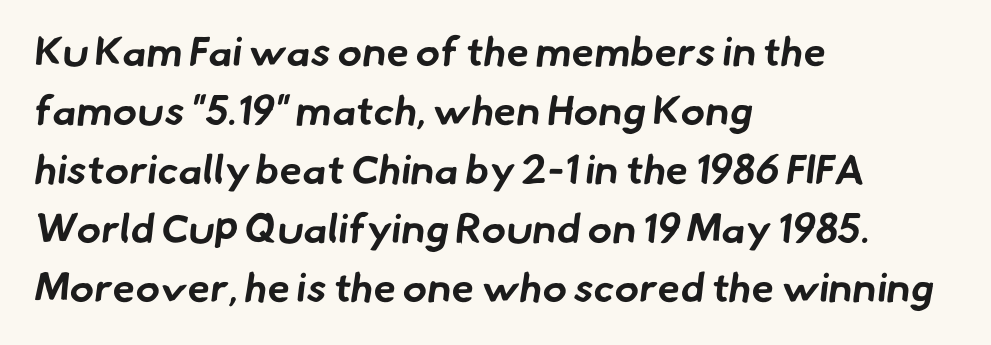
{"serif": "no", "bold": "yes", "weight": "bold", "width": "normal", "stroke_contrast": "low", "x_height": "small", "monospaced": "no", "underline": "no", "align": "left", "line_spacing": "normal", "line_spacing_ratio": 1.44, "letter_spacing": "normal", "letter_spacing_em": 0.0, "glyph_px": 41}
